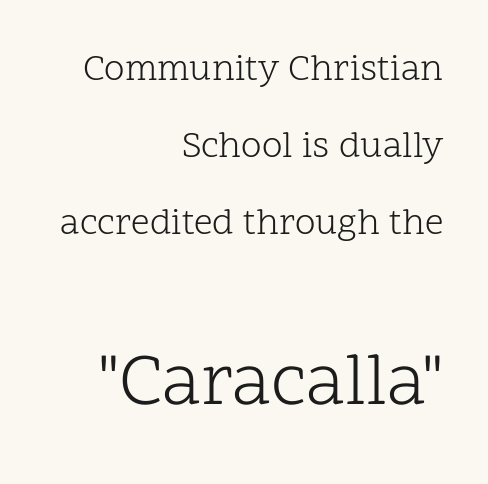
Horizontal alignment here is rightward, an uncommon choice for prose. If you drew a line through each stem, it would be perfectly vertical. Compare the two chunks: the lower has the greater cap height. Stroke terminals: seriffed. The string is rendered with underlining switched off. Stems and bowls with no extra thickness — not bold.
